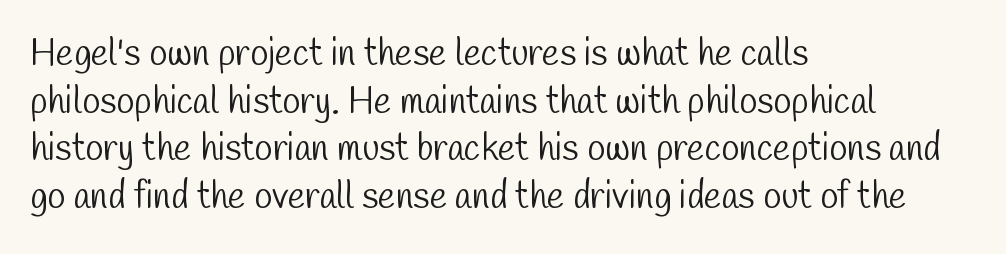
{"serif": "no", "bold": "no", "weight": "light", "width": "condensed", "stroke_contrast": "low", "x_height": "medium", "monospaced": "no", "underline": "no", "align": "left", "line_spacing": "normal", "line_spacing_ratio": 1.29, "letter_spacing": "normal", "letter_spacing_em": 0.0, "glyph_px": 37}
